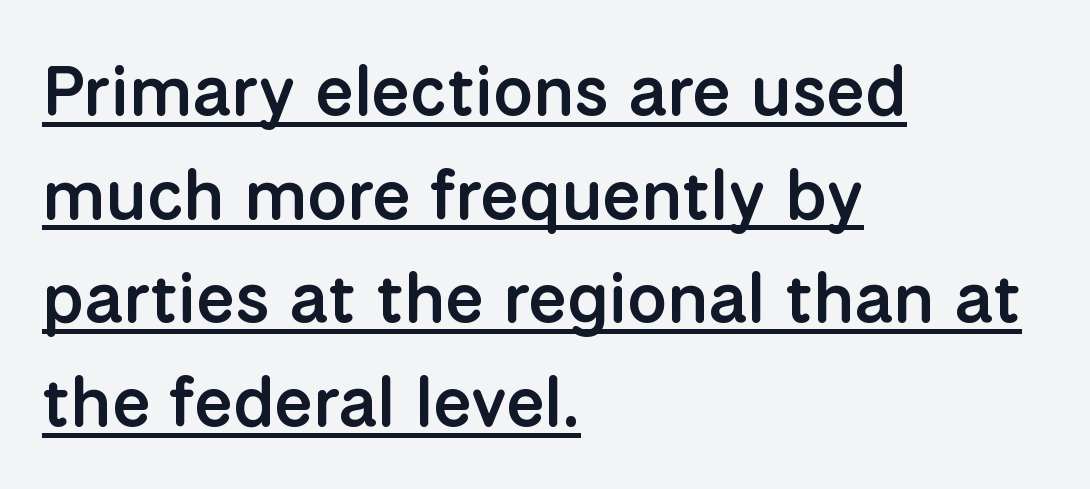
The image shows 70 px semibold sans-serif type, upright; set left-aligned, normal line spacing (1.48x), normal letter spacing, underlined; low stroke contrast and a medium x-height.
